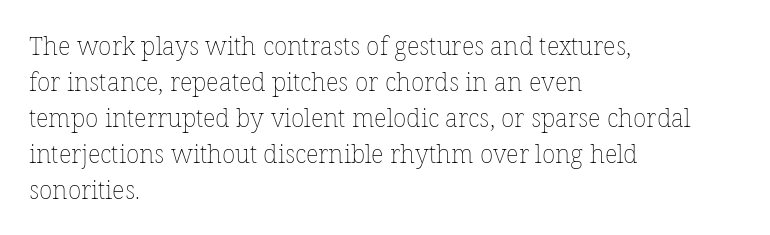
The rendering anchors every line to the left-hand side. Words appear dense and cohesive because spacing is normal. Does the leading feel generous? No, just average. A quiet, ordinary-to-light weight characterises the typeface.
